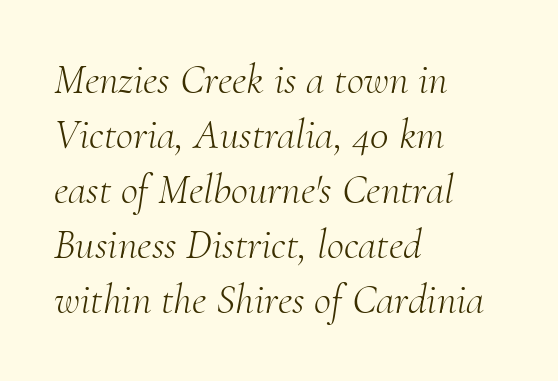
The image shows 42 px light serif type, italic (leaning right); set left-aligned, normal line spacing (1.31x), normal letter spacing, not underlined; medium stroke contrast and a small x-height.
